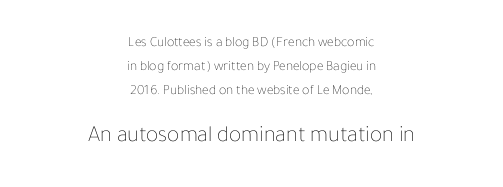
{"italic": "no", "bold": "no", "underline": "no", "align": "center", "line_spacing_ratio": 1.71, "letter_spacing": "normal", "letter_spacing_em": 0.0, "larger_block": "second", "size_ratio": 1.64, "glyph_px": 23}
